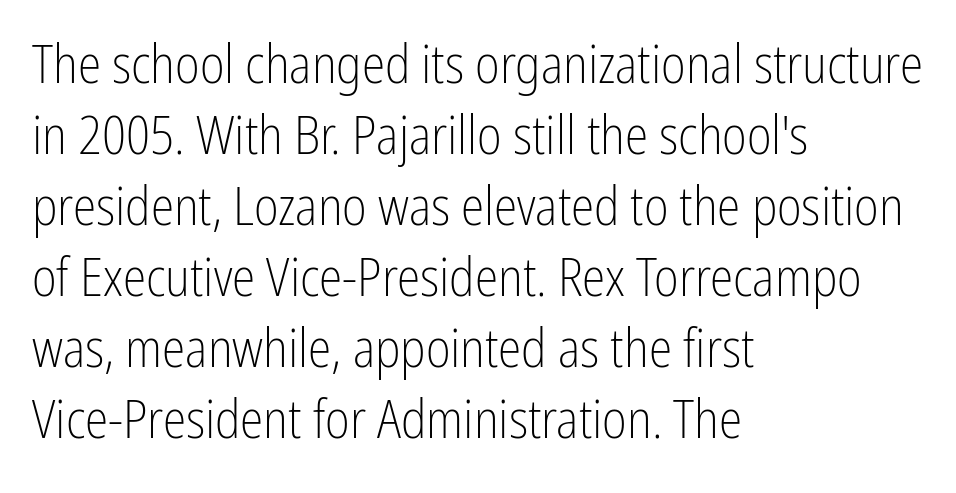
{"serif": "no", "italic": "no", "bold": "no", "weight": "light", "width": "condensed", "stroke_contrast": "low", "x_height": "medium", "monospaced": "no", "underline": "no", "align": "left", "line_spacing": "normal", "line_spacing_ratio": 1.34, "letter_spacing": "normal", "letter_spacing_em": 0.0, "glyph_px": 53}
